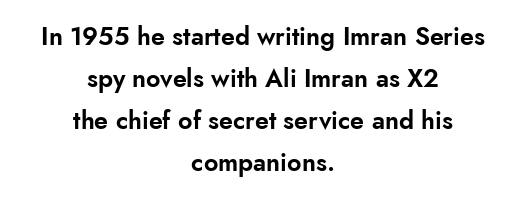
The image shows 25 px text type, upright; set centered, normal line spacing (1.68x), normal letter spacing, not underlined.
